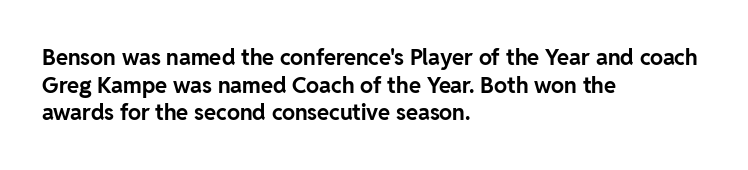
These words are printed bold, with thick strokes throughout. The string is rendered with underlining switched off. What's the leading like? Ordinary, nothing unusual. Tracking value appears to be zero — textbook default spacing. This rendering uses left alignment, leaving the right contour irregular. Every stem runs plumb, perpendicular to the baseline.
